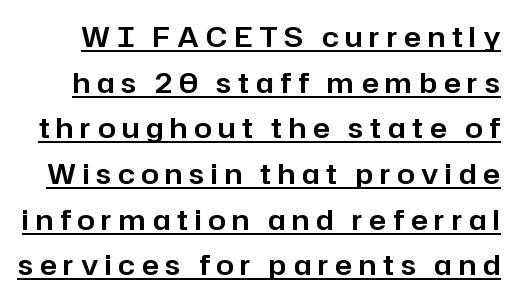
Q: Is the text italic (slanted)? A: No, it is upright.
Q: Is the typeface a serif or a sans-serif typeface? A: Sans-serif.
Q: Is the text underlined? A: Yes.
Q: Is the spacing between letters normal or unusually wide? A: Unusually wide.
Q: Is the spacing between lines tight, normal or loose? A: Normal.
Q: Width (condensed, normal, or wide)? A: Normal.
Q: Stroke contrast? A: Low.
Q: x-height? A: Medium.
Q: Monospaced? A: No.
